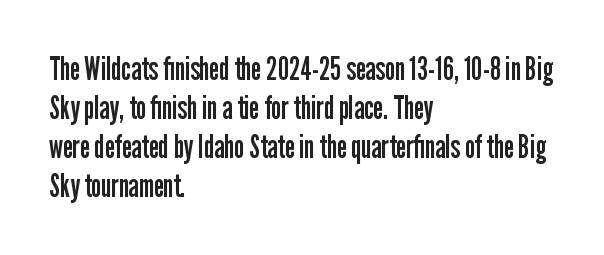
The image shows 32 px regular-weight, condensed sans-serif type, upright; set left-aligned, line spacing 1.22x, normal letter spacing, not underlined; low stroke contrast and a medium x-height.
